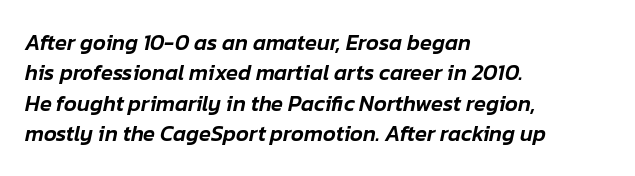
Q: Is the text italic (slanted)? A: Yes, it leans right by about 12 degrees.
Q: Is the text underlined? A: No.
Q: How is the paragraph aligned? A: Left-aligned.
Q: Is the spacing between letters normal or unusually wide? A: Normal.
Q: Is the spacing between lines tight, normal or loose? A: Normal.
